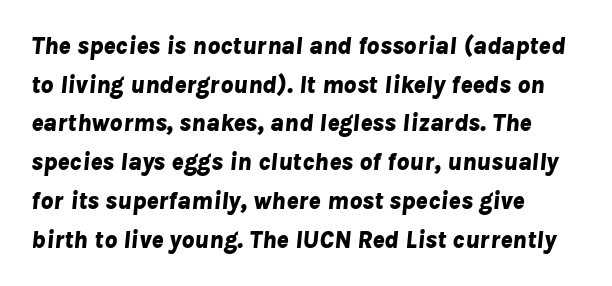
The image shows 25 px bold type, italic (leaning right); set left-aligned, normal line spacing (1.55x), normal letter spacing, not underlined.
